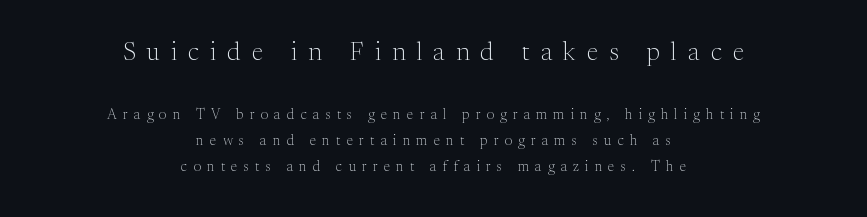
Q: Is the text bold? A: No.
Q: Is the text italic (slanted)? A: No, it is upright.
Q: Is the text underlined? A: No.
Q: How is the paragraph aligned? A: Centered.
Q: Is the spacing between letters normal or unusually wide? A: Unusually wide.
Q: Which block of text is set in a larger size, the first (top) or the second (bottom)? A: The first (top) one.
